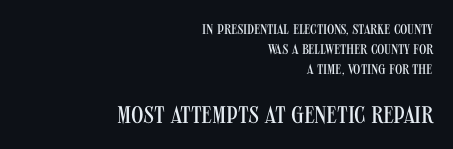
Q: Is the text bold? A: No.
Q: Is the text italic (slanted)? A: No, it is upright.
Q: Is the text underlined? A: No.
Q: How is the paragraph aligned? A: Right-aligned.
Q: Is the spacing between letters normal or unusually wide? A: Normal.
Q: Is the spacing between lines tight, normal or loose? A: Normal.
Q: Which block of text is set in a larger size, the first (top) or the second (bottom)? A: The second (bottom) one.
